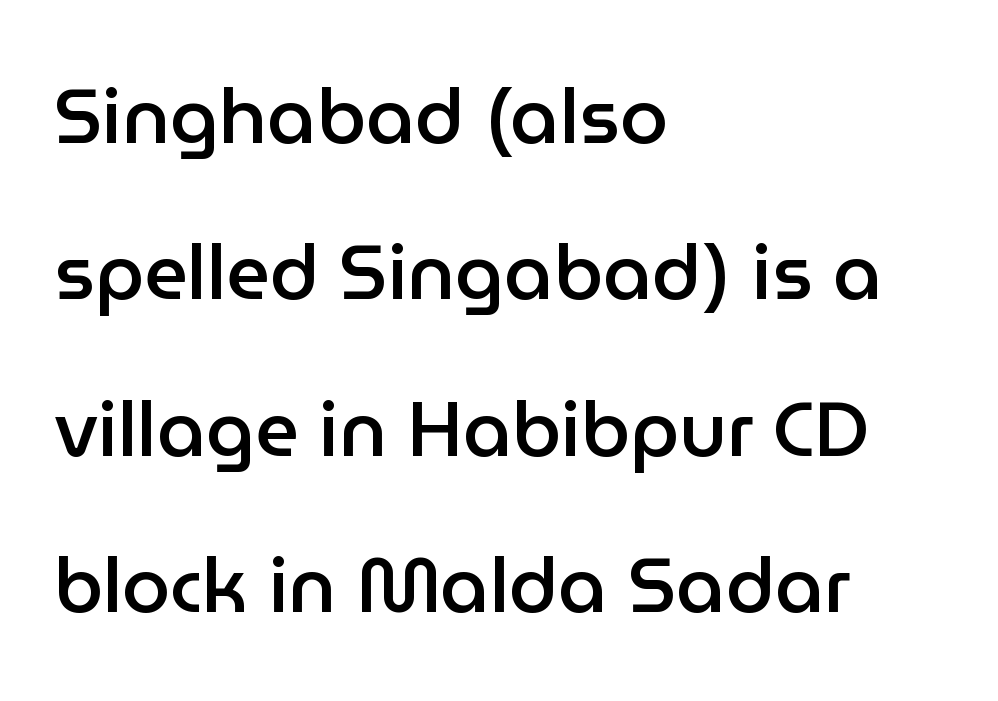
Q: Is the text bold? A: Semi-bold.
Q: Is the text italic (slanted)? A: No, it is upright.
Q: Is the typeface a serif or a sans-serif typeface? A: Sans-serif.
Q: Is the text underlined? A: No.
Q: How is the paragraph aligned? A: Left-aligned.
Q: Is the spacing between letters normal or unusually wide? A: Normal.
Q: Is the spacing between lines tight, normal or loose? A: Loose.
Q: Width (condensed, normal, or wide)? A: Normal.
Q: Stroke contrast? A: Low.
Q: x-height? A: Medium.
Q: Monospaced? A: No.
